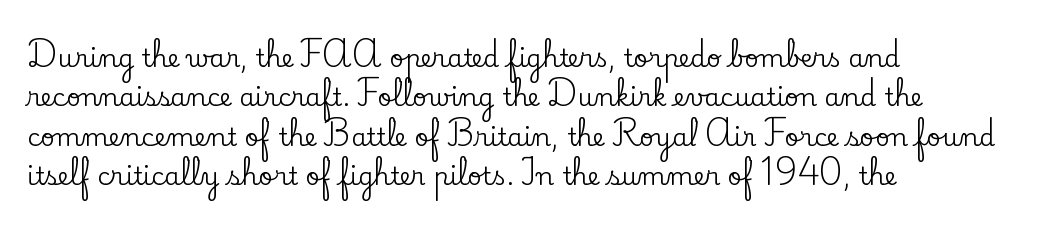
Q: Is the text italic (slanted)? A: No, it is upright.
Q: Is the text underlined? A: No.
Q: How is the paragraph aligned? A: Left-aligned.
Q: Is the spacing between letters normal or unusually wide? A: Normal.
Q: Is the spacing between lines tight, normal or loose? A: Normal.
